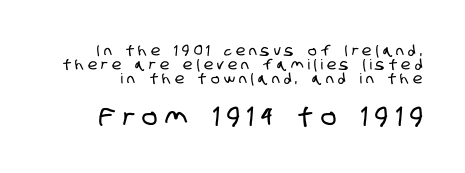
{"underline": "no", "line_spacing": "tight", "line_spacing_ratio": 1.0, "letter_spacing": "wide", "letter_spacing_em": 0.31, "larger_block": "second", "size_ratio": 1.79, "glyph_px": 25}
